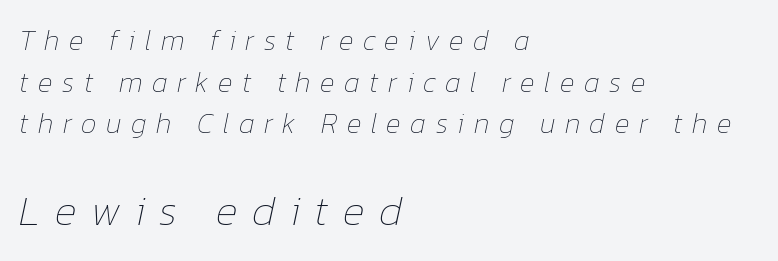
{"italic": "yes", "lean": "right", "slant_degrees": 12, "bold": "no", "weight": "thin", "width": "normal", "stroke_contrast": "low", "x_height": "medium", "monospaced": "no", "underline": "no", "align": "left", "line_spacing": "normal", "line_spacing_ratio": 1.49, "letter_spacing": "wide", "letter_spacing_em": 0.34, "larger_block": "second", "size_ratio": 1.5, "glyph_px": 42}
